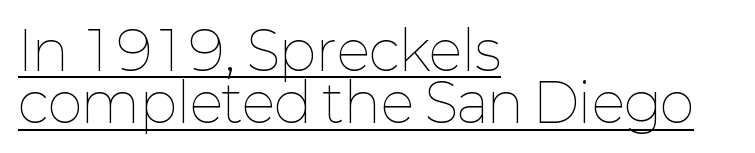
{"italic": "no", "bold": "no", "weight": "thin", "width": "normal", "stroke_contrast": "low", "x_height": "medium", "monospaced": "no", "underline": "yes", "align": "left", "line_spacing": "tight", "line_spacing_ratio": 0.97, "letter_spacing": "normal", "letter_spacing_em": 0.0, "glyph_px": 54}
